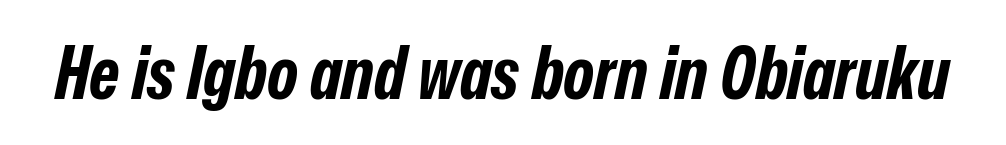
The image shows 73 px bold, condensed type, italic (leaning right); set normal letter spacing, not underlined; low stroke contrast and a medium x-height.
